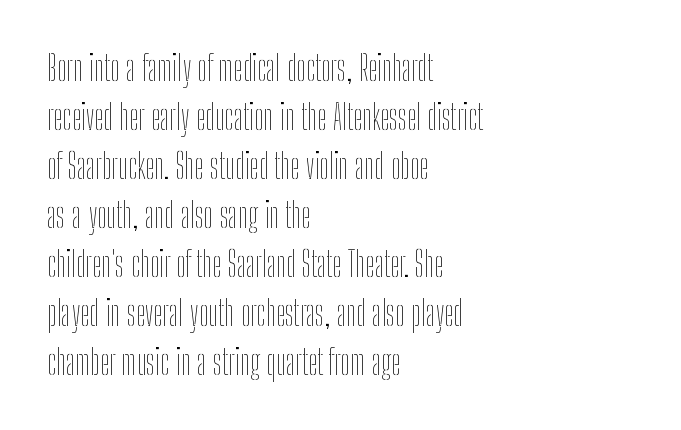
Compared with typical paragraphs, the rows here are spaced about the same. A typesetter would call this proportional, since set widths differ per character. Weight: not bold — regular or lighter. Between one letter and the next there's only the usual sliver of space.
